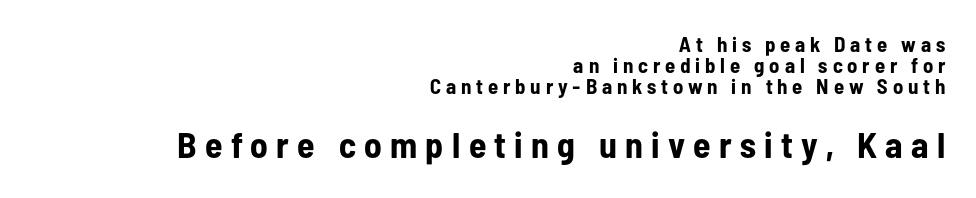
{"serif": "no", "italic": "no", "bold": "yes", "weight": "bold", "width": "condensed", "stroke_contrast": "low", "x_height": "medium", "monospaced": "no", "underline": "no", "align": "right", "line_spacing": "tight", "line_spacing_ratio": 0.99, "letter_spacing": "wide", "letter_spacing_em": 0.23, "larger_block": "second", "size_ratio": 1.71, "glyph_px": 36}
